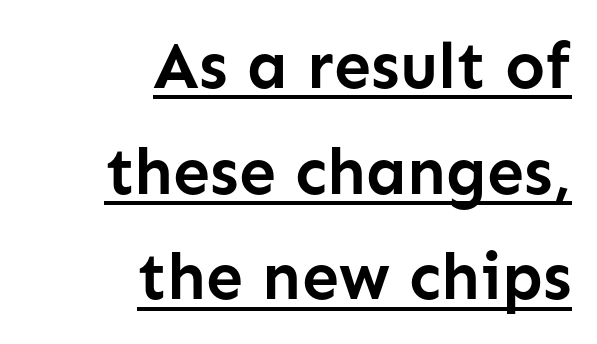
The image shows 66 px semibold sans-serif type, upright; set right-aligned, normal line spacing (1.6x), normal letter spacing, underlined; low stroke contrast and a medium x-height.
